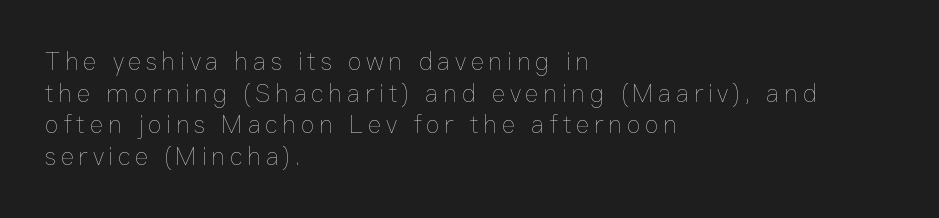
The image shows 26 px text type, upright; set left-aligned, line spacing 1.22x, not underlined.
